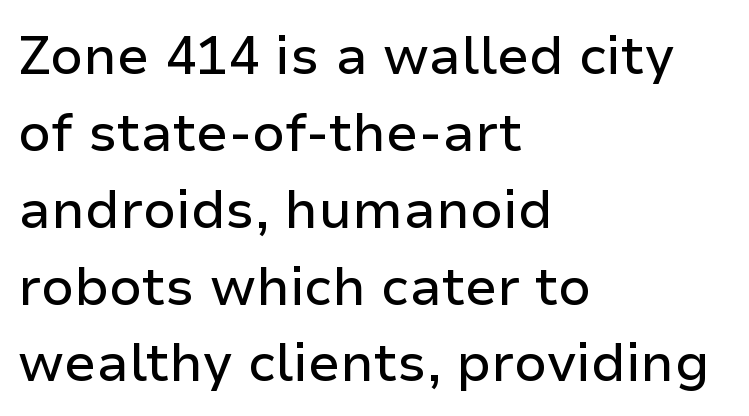
{"serif": "no", "italic": "no", "width": "normal", "stroke_contrast": "low", "x_height": "medium", "monospaced": "no", "underline": "no", "align": "left", "line_spacing": "normal", "line_spacing_ratio": 1.45, "letter_spacing": "normal", "letter_spacing_em": 0.0, "glyph_px": 53}
